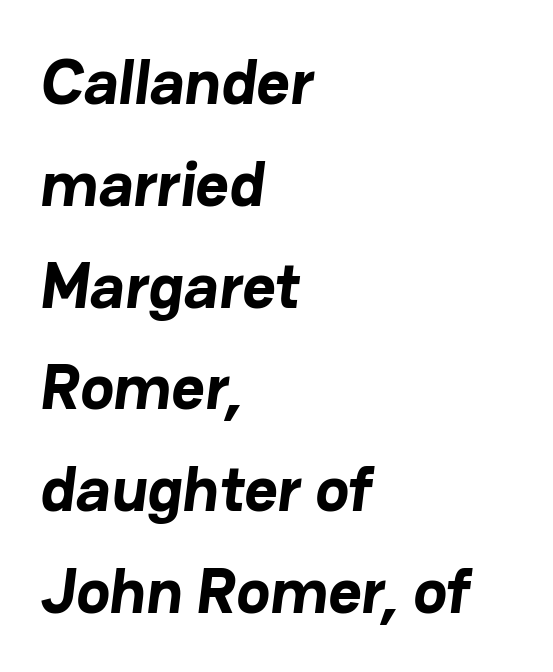
Q: Is the text bold? A: Yes.
Q: Is the typeface a serif or a sans-serif typeface? A: Sans-serif.
Q: Is the text underlined? A: No.
Q: How is the paragraph aligned? A: Left-aligned.
Q: Is the spacing between letters normal or unusually wide? A: Normal.
Q: Is the spacing between lines tight, normal or loose? A: Normal.
Q: Width (condensed, normal, or wide)? A: Normal.
Q: Stroke contrast? A: Low.
Q: x-height? A: Medium.
Q: Monospaced? A: No.
